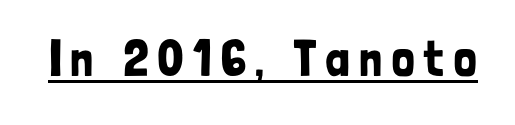
Think of a printed novel: that variable character pitch is what you see here. Nothing sits at the stroke ends, so this counts as sans-serif. A typesetter would mark this as roman, not italic. Descenders here cross a horizontal rule under the line.
